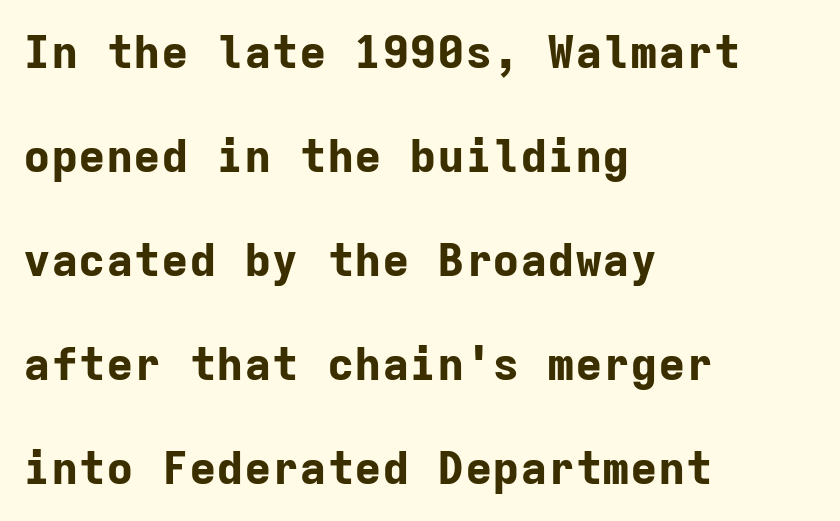
Is the letter spacing exaggerated? No — it looks like the ordinary default. The vertical gap from one line to the next is large. The typesetting leans heavy: a genuine bold. Alignment: flush left.
